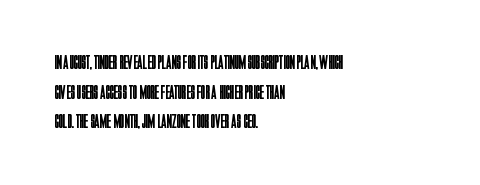
The image shows 20 px text type, upright; set left-aligned, normal line spacing (1.48x), normal letter spacing, not underlined.
